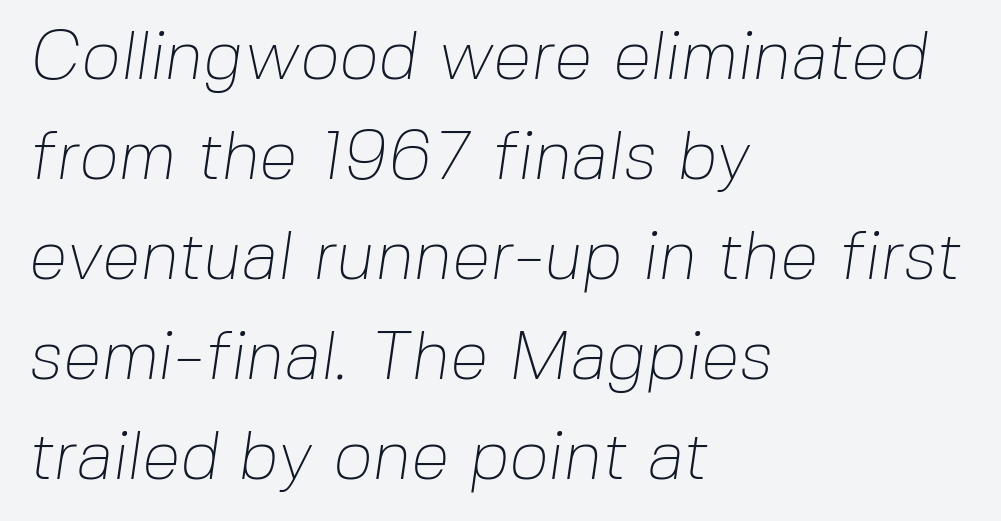
Q: Is the text bold? A: No.
Q: Is the typeface a serif or a sans-serif typeface? A: Sans-serif.
Q: Is the text underlined? A: No.
Q: How is the paragraph aligned? A: Left-aligned.
Q: Is the spacing between letters normal or unusually wide? A: Normal.
Q: Is the spacing between lines tight, normal or loose? A: Normal.
Q: Width (condensed, normal, or wide)? A: Normal.
Q: Stroke contrast? A: Low.
Q: x-height? A: Medium.
Q: Monospaced? A: No.
